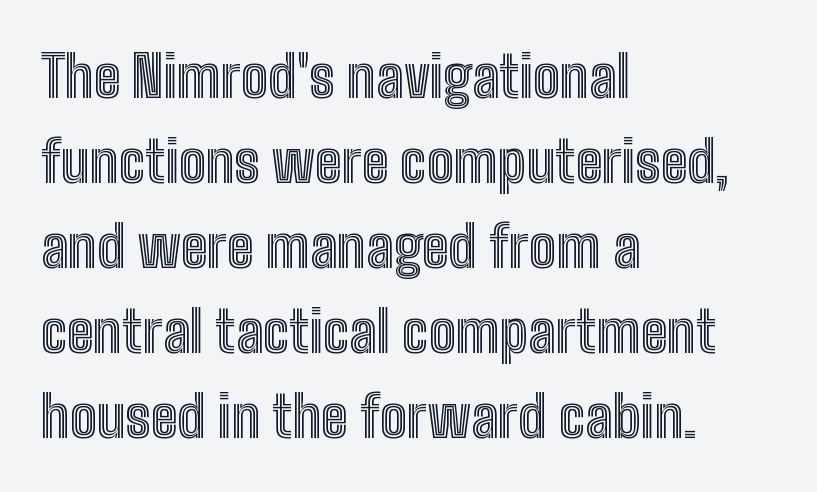
Q: Is the text italic (slanted)? A: No, it is upright.
Q: Is the text underlined? A: No.
Q: How is the paragraph aligned? A: Left-aligned.
Q: Is the spacing between letters normal or unusually wide? A: Normal.
Q: Is the spacing between lines tight, normal or loose? A: Normal.
Q: Width (condensed, normal, or wide)? A: Condensed.
Q: x-height? A: Medium.
Q: Monospaced? A: No.
